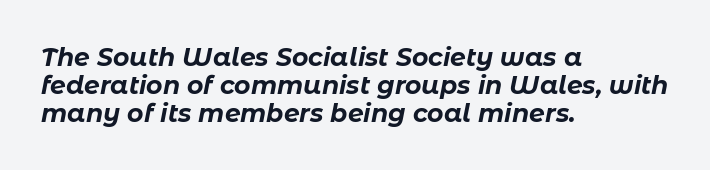
The compositor pushed each line to the left boundary. Glyph-to-glyph distance matches everyday printed text. Descenders hang freely into open space. Weight: bold. What's the leading like? Squeezed, with rows nearly overlapping. Quick note: italic.
